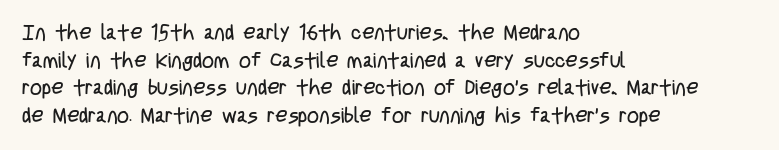
Q: Is the text bold? A: No.
Q: Is the text italic (slanted)? A: No, it is upright.
Q: Is the text underlined? A: No.
Q: How is the paragraph aligned? A: Left-aligned.
Q: Is the spacing between letters normal or unusually wide? A: Normal.
Q: Is the spacing between lines tight, normal or loose? A: Normal.
